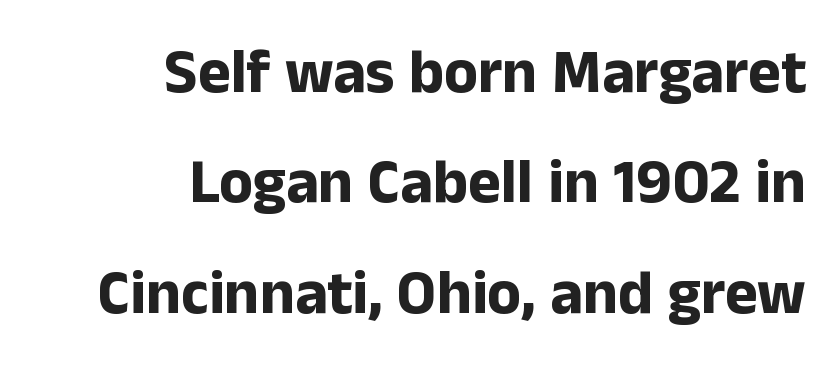
Q: Is the text bold? A: Yes.
Q: Is the text italic (slanted)? A: No, it is upright.
Q: Is the typeface a serif or a sans-serif typeface? A: Sans-serif.
Q: Is the text underlined? A: No.
Q: How is the paragraph aligned? A: Right-aligned.
Q: Is the spacing between letters normal or unusually wide? A: Normal.
Q: Width (condensed, normal, or wide)? A: Normal.
Q: Stroke contrast? A: Low.
Q: x-height? A: Medium.
Q: Monospaced? A: No.
